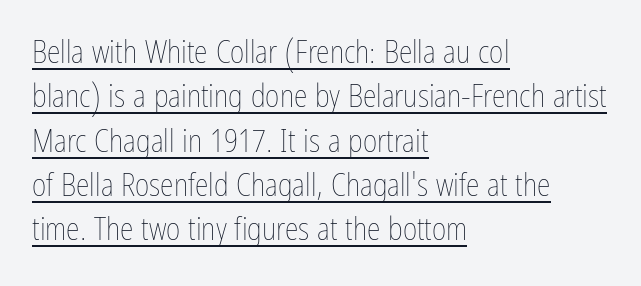
The image shows 31 px thin, condensed type, upright; set left-aligned, normal line spacing (1.43x), normal letter spacing, underlined; low stroke contrast and a medium x-height.
